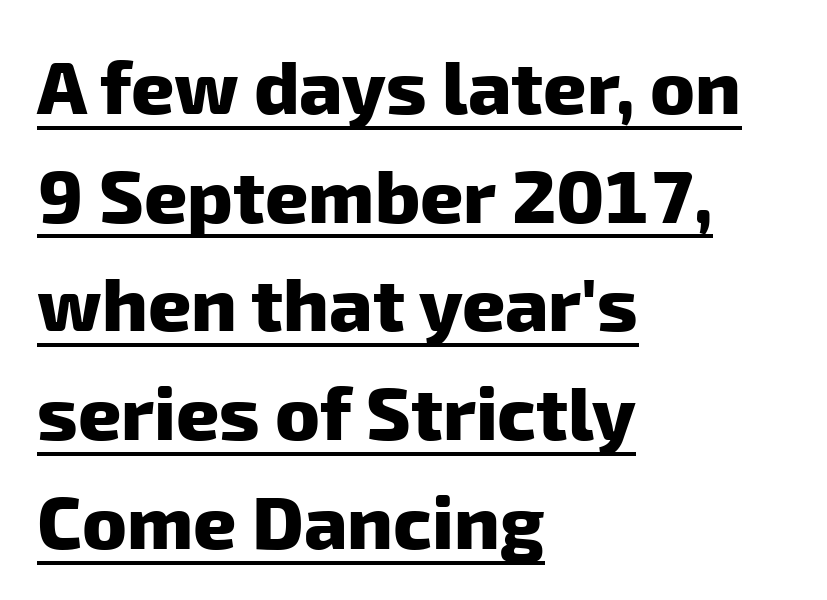
{"serif": "no", "bold": "yes", "weight": "heavy", "width": "normal", "stroke_contrast": "low", "x_height": "medium", "monospaced": "no", "underline": "yes", "align": "left", "line_spacing": "normal", "line_spacing_ratio": 1.45, "letter_spacing": "normal", "letter_spacing_em": 0.0, "glyph_px": 75}
